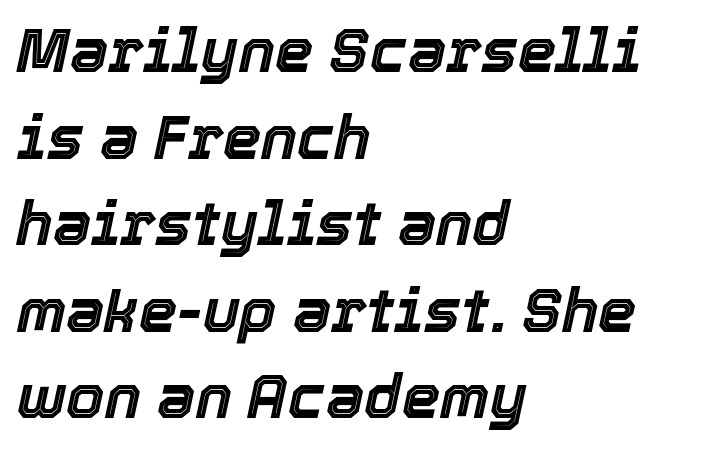
{"italic": "yes", "lean": "right", "slant_degrees": 12, "width": "normal", "x_height": "medium", "monospaced": "no", "underline": "no", "align": "left", "line_spacing": "normal", "line_spacing_ratio": 1.42, "letter_spacing": "normal", "letter_spacing_em": 0.0, "glyph_px": 61}
